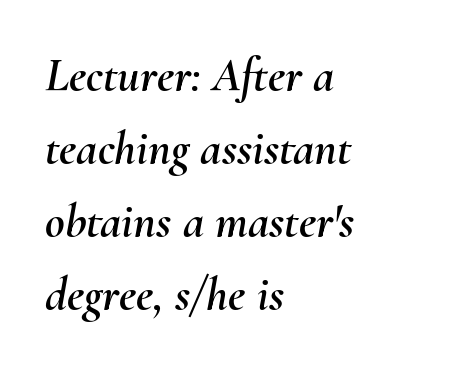
Horizontal bands of white between lines are of average thickness. The space directly below the letters is spotless. Every character sits at an angle, as italics do. Each line starts at the same left margin while the right side varies.
